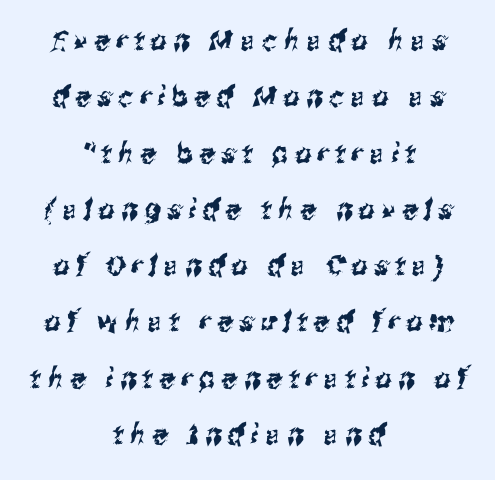
The image shows 28 px condensed sans-serif type; set centered, loose line spacing (2.01x), unusually wide letter spacing (+0.24 em), not underlined; medium stroke contrast and a medium x-height.
